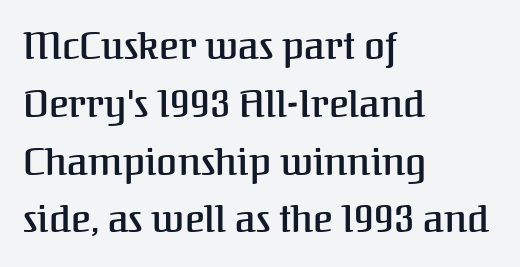
The image shows 38 px semibold serif type, upright; set left-aligned, normal line spacing (1.52x), normal letter spacing, not underlined; medium stroke contrast and a medium x-height.
